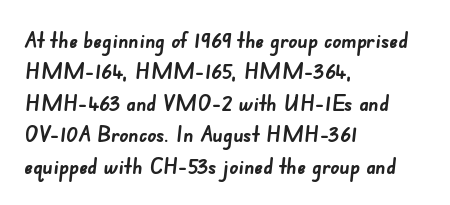
{"bold": "yes", "underline": "no", "align": "left", "line_spacing": "normal", "line_spacing_ratio": 1.43, "letter_spacing": "normal", "letter_spacing_em": 0.0, "glyph_px": 22}
